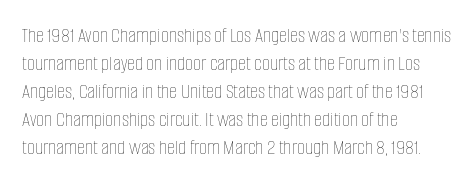
The image shows 22 px text type, upright; set left-aligned, normal line spacing (1.27x), normal letter spacing, not underlined.
